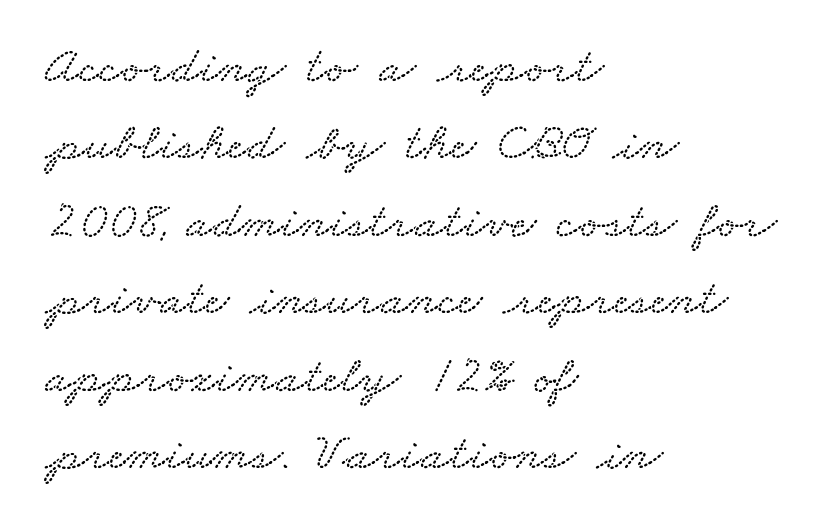
{"width": "wide", "stroke_contrast": "low", "x_height": "small", "monospaced": "no", "underline": "no", "align": "left", "line_spacing": "normal", "line_spacing_ratio": 1.46, "letter_spacing": "normal", "letter_spacing_em": 0.0, "glyph_px": 53}
